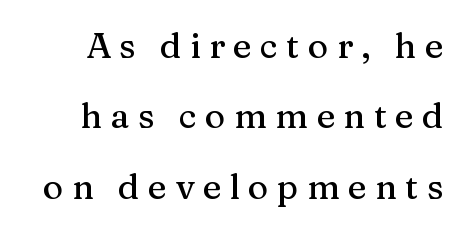
{"serif": "yes", "italic": "no", "width": "normal", "stroke_contrast": "medium", "x_height": "medium", "monospaced": "no", "underline": "no", "line_spacing": "loose", "line_spacing_ratio": 2.01, "letter_spacing": "wide", "letter_spacing_em": 0.24, "glyph_px": 35}
